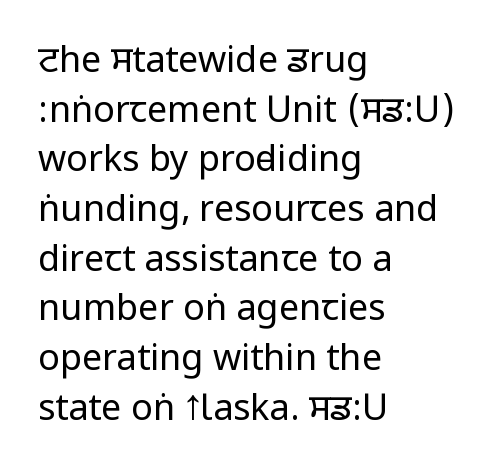
{"serif": "no", "italic": "no", "bold": "no", "weight": "regular", "width": "condensed", "stroke_contrast": "low", "underline": "no", "align": "left", "line_spacing": "normal", "line_spacing_ratio": 1.38, "letter_spacing": "normal", "letter_spacing_em": 0.0, "glyph_px": 36}
